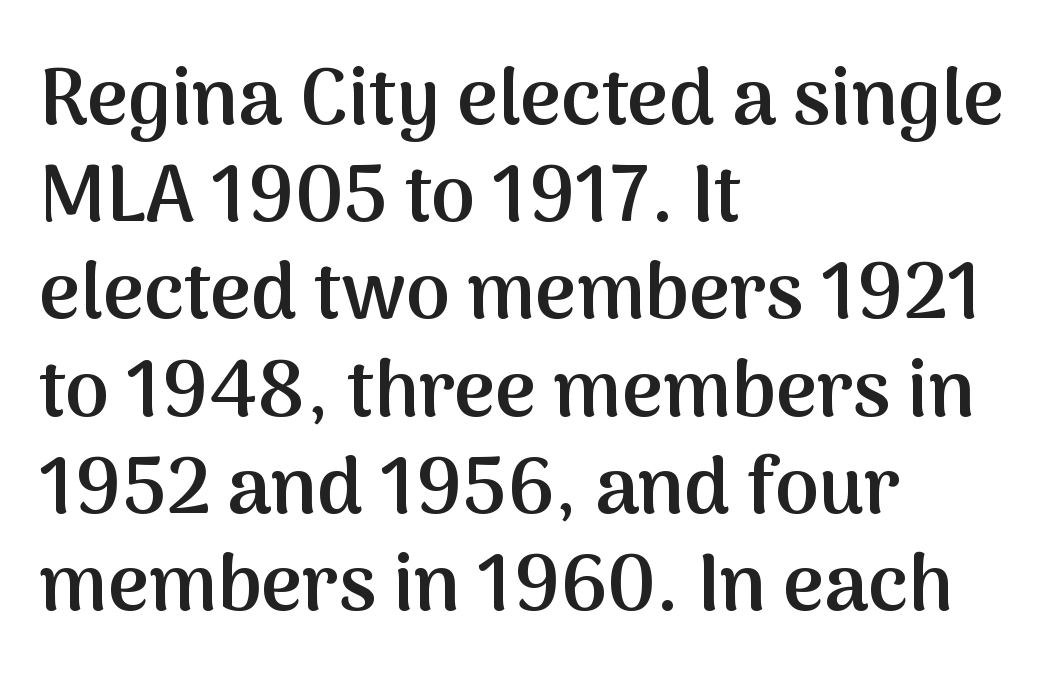
{"serif": "no", "italic": "no", "bold": "semi", "weight": "semibold", "width": "normal", "stroke_contrast": "medium", "x_height": "medium", "monospaced": "no", "underline": "no", "align": "left", "line_spacing_ratio": 1.23, "letter_spacing": "normal", "letter_spacing_em": 0.0, "glyph_px": 79}
